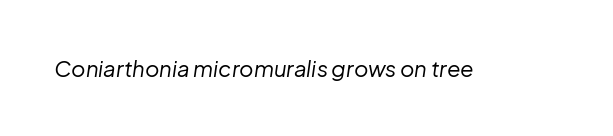
{"italic": "yes", "lean": "right", "slant_degrees": 8, "bold": "no", "underline": "no", "letter_spacing": "normal", "letter_spacing_em": 0.0, "glyph_px": 22}
